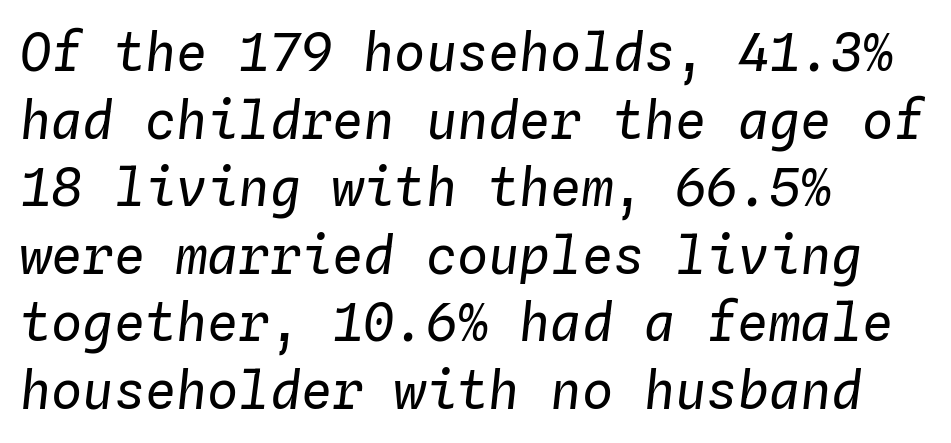
Q: Is the text bold? A: No.
Q: Is the text italic (slanted)? A: Yes, it leans right by about 4 degrees.
Q: Is the text underlined? A: No.
Q: How is the paragraph aligned? A: Left-aligned.
Q: Is the spacing between letters normal or unusually wide? A: Normal.
Q: Is the spacing between lines tight, normal or loose? A: Normal.
Q: Width (condensed, normal, or wide)? A: Normal.
Q: Stroke contrast? A: Low.
Q: x-height? A: Medium.
Q: Monospaced? A: Yes.
